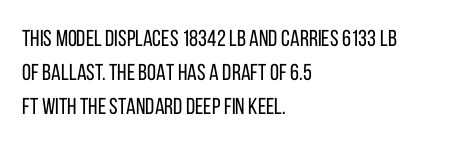
{"italic": "no", "bold": "no", "underline": "no", "align": "left", "line_spacing": "normal", "line_spacing_ratio": 1.47, "letter_spacing": "normal", "letter_spacing_em": 0.0, "glyph_px": 23}
